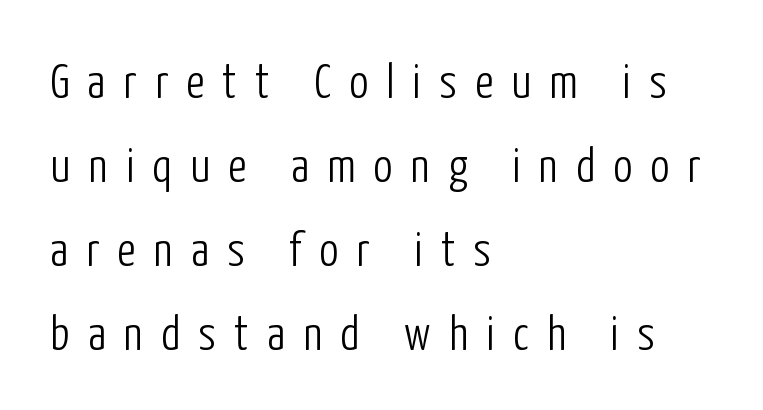
The image shows 48 px light, condensed sans-serif type, upright; set left-aligned, line spacing 1.75x, unusually wide letter spacing (+0.38 em), not underlined; low stroke contrast and a medium x-height.
